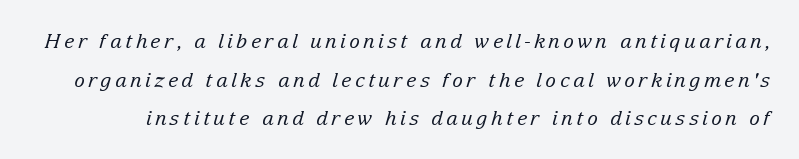
Each row of text sits above clean, open space. Heaviness? Minimal to ordinary, like unemphasized prose. If you drew a line through each stem, it would be angled. Leading: increased.
